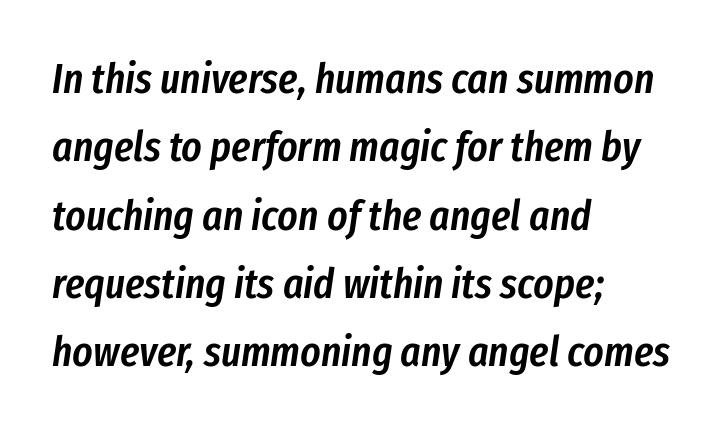
The image shows 43 px semibold, condensed type, italic (leaning right); set left-aligned, normal line spacing (1.59x), normal letter spacing, not underlined; low stroke contrast and a medium x-height.
